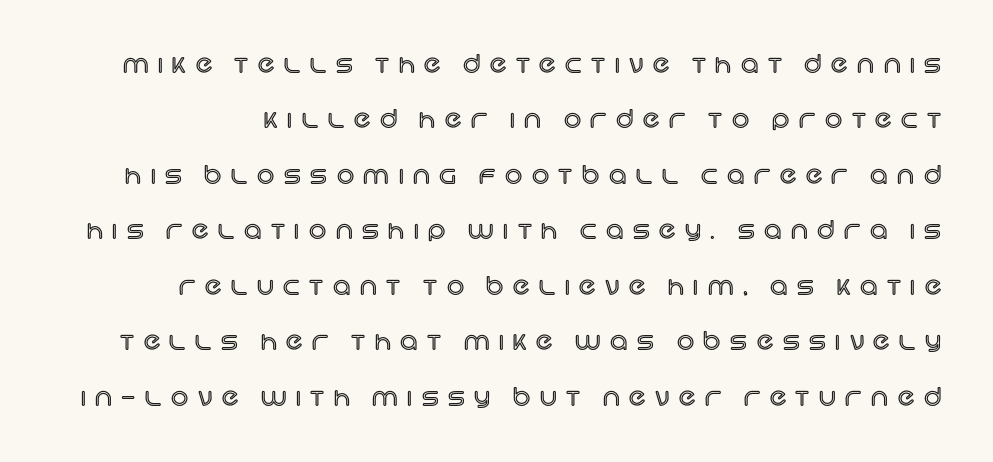
{"italic": "no", "underline": "no", "line_spacing": "loose", "line_spacing_ratio": 2.31, "letter_spacing": "wide", "letter_spacing_em": 0.4, "glyph_px": 24}
